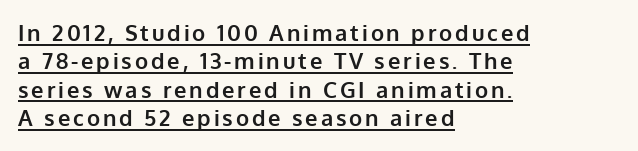
The image shows 22 px bold type, upright; set left-aligned, normal line spacing (1.29x), underlined.
